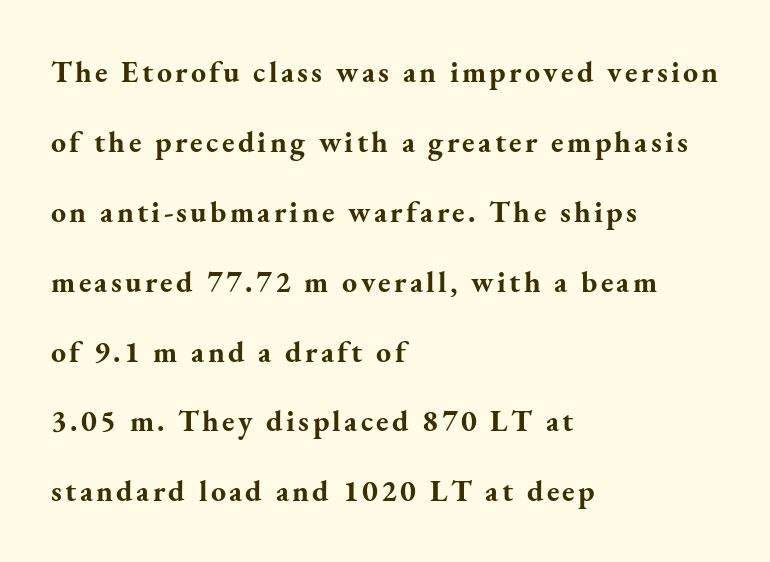
Serif or sans? Serif — the stroke terminals have little feet. The letters stand straight up with perfectly vertical stems. A full-strength bold gives these letters their thick strokes. The setting favours the left margin, as ordinary paragraphs usually do.
